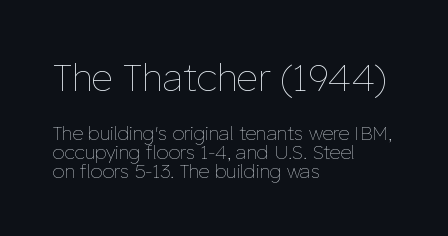
A typesetter would call this proportional, since set widths differ per character. Tall strokes in this sample are plumb rather than angled. A student would call this left alignment; a typographer would say flush left, rag right. Summary of weight: not heavy and not bold. Nobody drew a line under any word here.
